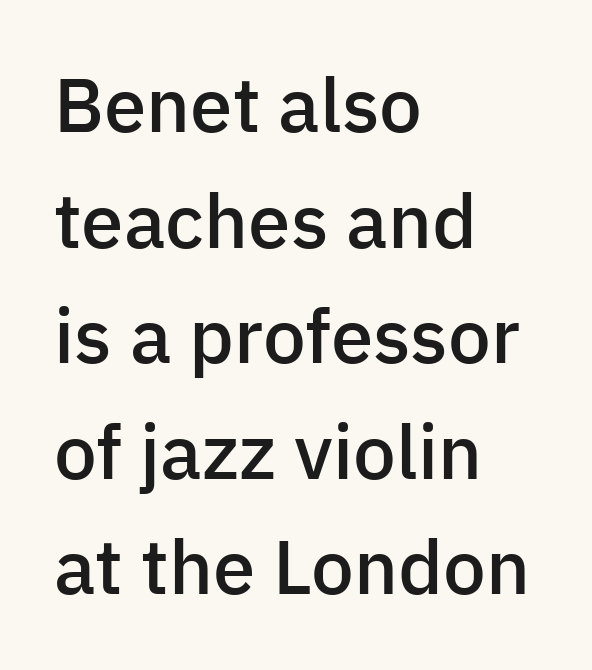
{"serif": "no", "italic": "no", "bold": "semi", "weight": "semibold", "width": "normal", "stroke_contrast": "low", "x_height": "medium", "monospaced": "no", "underline": "no", "align": "left", "line_spacing": "normal", "line_spacing_ratio": 1.52, "letter_spacing": "normal", "letter_spacing_em": 0.0, "glyph_px": 76}
